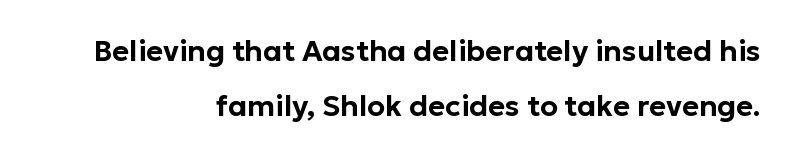
{"serif": "no", "italic": "no", "width": "normal", "stroke_contrast": "low", "x_height": "medium", "monospaced": "no", "underline": "no", "align": "right", "line_spacing": "loose", "line_spacing_ratio": 1.91, "letter_spacing": "normal", "letter_spacing_em": 0.0, "glyph_px": 29}
